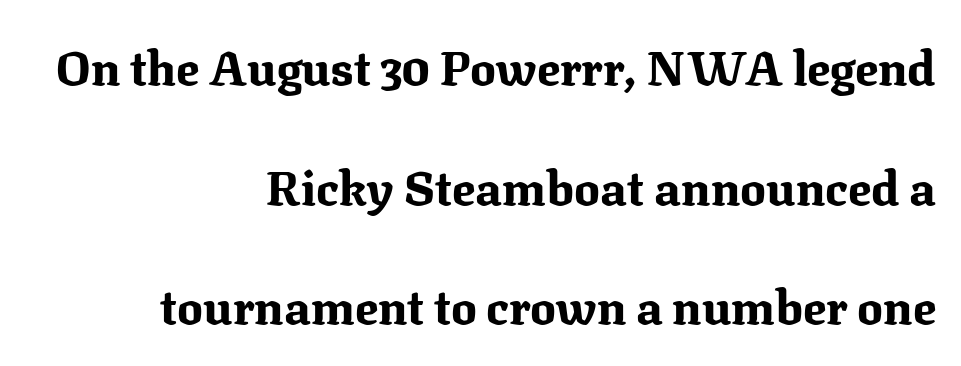
{"serif": "yes", "italic": "no", "bold": "yes", "weight": "bold", "width": "normal", "stroke_contrast": "medium", "x_height": "medium", "monospaced": "no", "underline": "no", "align": "right", "line_spacing": "loose", "line_spacing_ratio": 2.49, "letter_spacing": "normal", "letter_spacing_em": 0.0, "glyph_px": 48}
